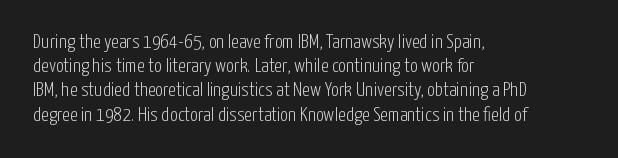
The image shows 20 px text type, upright; set left-aligned, line spacing 1.21x, normal letter spacing, not underlined.
